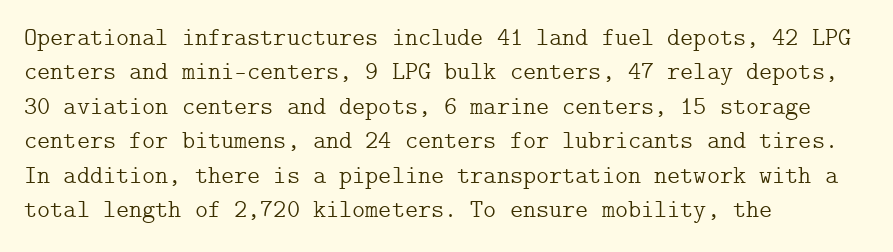
Q: Is the text bold? A: No.
Q: Is the text italic (slanted)? A: No, it is upright.
Q: Is the text underlined? A: No.
Q: How is the paragraph aligned? A: Left-aligned.
Q: Is the spacing between letters normal or unusually wide? A: Normal.
Q: Is the spacing between lines tight, normal or loose? A: Normal.
